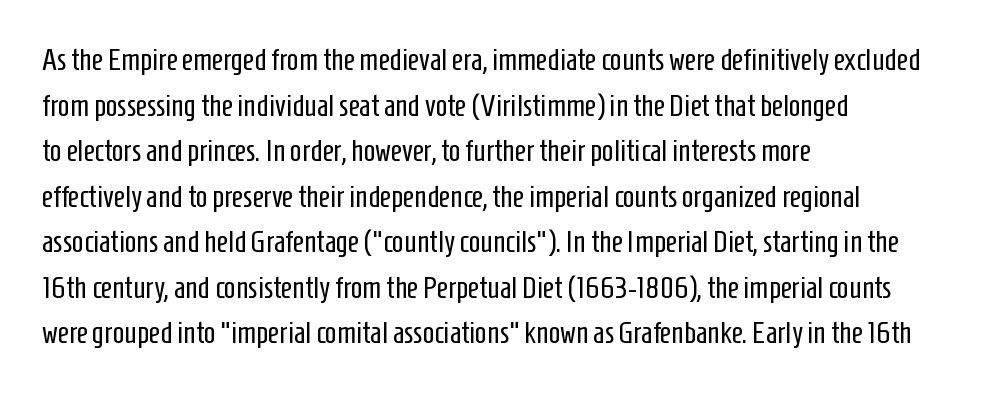
{"serif": "no", "italic": "no", "bold": "no", "weight": "regular", "width": "condensed", "stroke_contrast": "low", "x_height": "medium", "monospaced": "no", "underline": "no", "align": "left", "line_spacing": "normal", "line_spacing_ratio": 1.47, "letter_spacing": "normal", "letter_spacing_em": 0.0, "glyph_px": 31}
